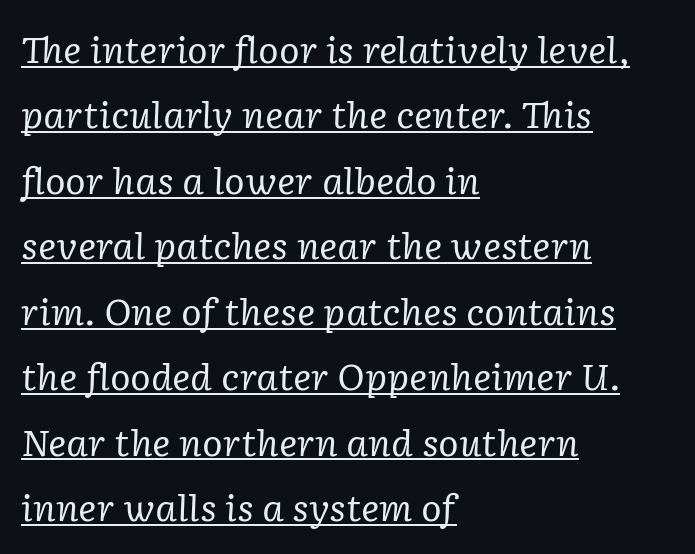
The image shows 35 px regular-weight serif type, italic (leaning right); set left-aligned, line spacing 1.87x, normal letter spacing, underlined; low stroke contrast and a medium x-height.
